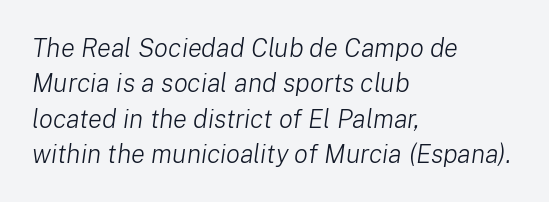
The image shows 26 px text type, italic (leaning right); set left-aligned, normal line spacing (1.36x), normal letter spacing, not underlined.
